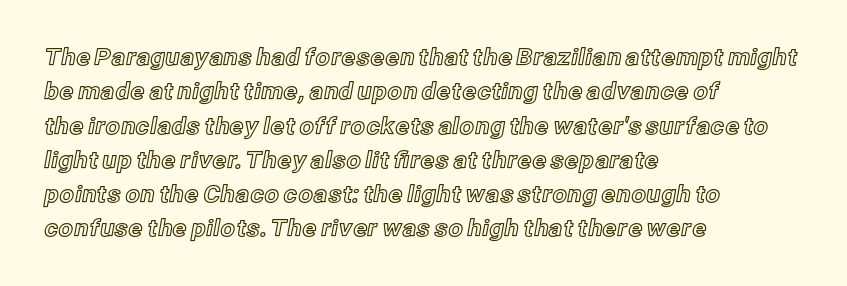
If you drew a ruler down the left edge, every line would touch it. Any mark beneath the type? The region is blank. Vertical spacing — default.
